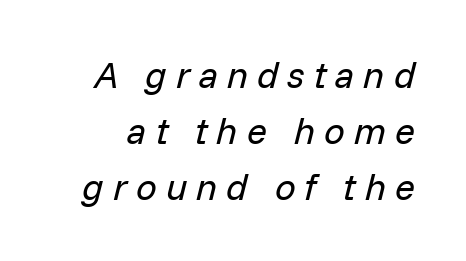
Q: Is the text bold? A: No.
Q: Is the text italic (slanted)? A: Yes, it leans right by about 14 degrees.
Q: Is the text underlined? A: No.
Q: Is the spacing between letters normal or unusually wide? A: Unusually wide.
Q: Is the spacing between lines tight, normal or loose? A: Normal.
Q: Width (condensed, normal, or wide)? A: Normal.
Q: Stroke contrast? A: Low.
Q: x-height? A: Medium.
Q: Monospaced? A: No.
